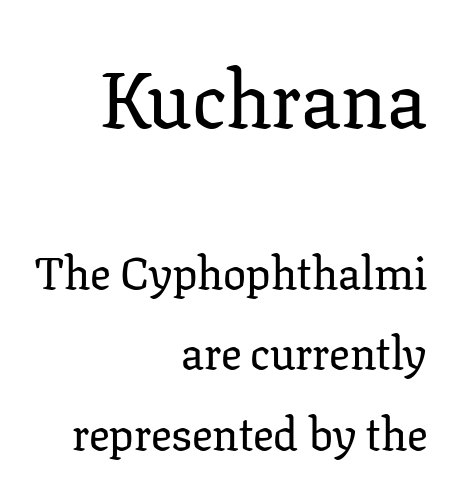
The image shows 80 px serif type, upright; set right-aligned, line spacing 1.75x, normal letter spacing, not underlined; the first (top) block is 1.74x larger; low stroke contrast and a medium x-height.
